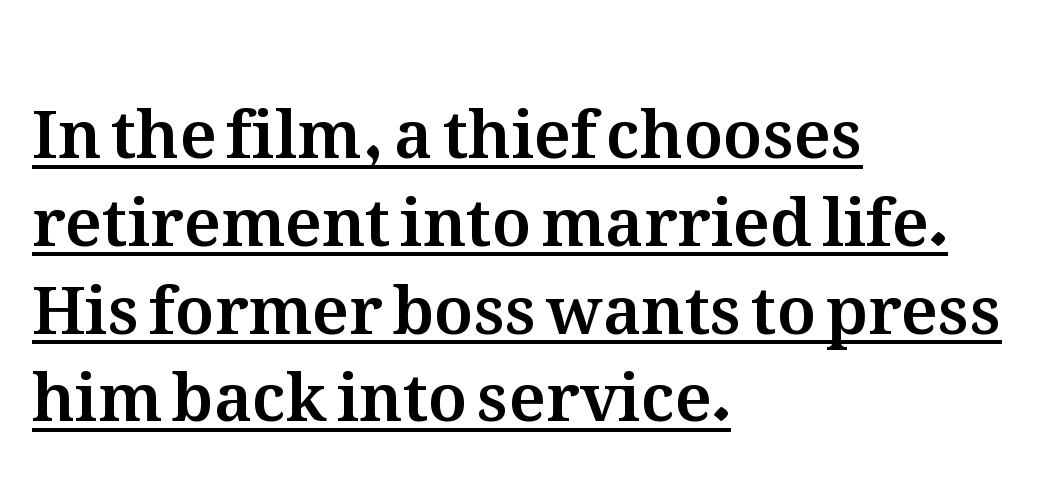
One-word summary of the alignment: left. Successive baselines arrive at the customary interval. Notice how a bar underscores the lettering throughout. The rendering uses natural spacing where letterforms have individual widths.
